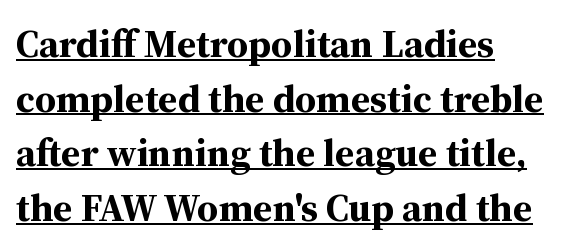
The sample's only ornament is a line tracing under the words. The letters sit at their default tracking, neither squeezed nor spread. A typesetter would call this proportional, since set widths differ per character. Every character sits straight up, as roman type does.
